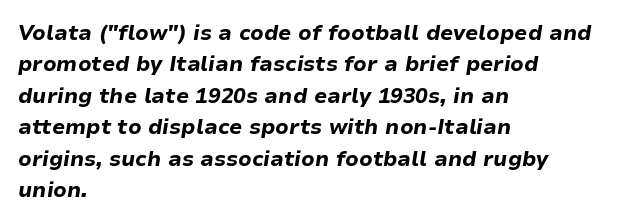
The strokes are fattened all the way to bold. The paragraph has a hard left edge and a soft right edge. Quick note: underline off. The rows are spaced the way most documents space them.
